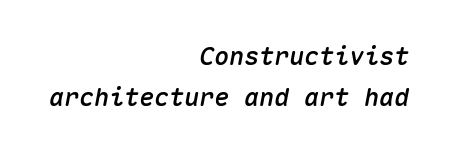
Q: Is the text italic (slanted)? A: Yes, it leans right by about 10 degrees.
Q: Is the text underlined? A: No.
Q: How is the paragraph aligned? A: Right-aligned.
Q: Is the spacing between letters normal or unusually wide? A: Normal.
Q: Is the spacing between lines tight, normal or loose? A: Normal.
